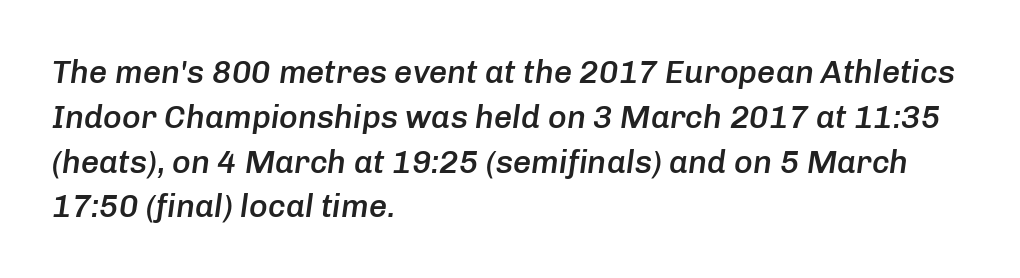
Q: Is the text bold? A: Semi-bold.
Q: Is the text italic (slanted)? A: Yes, it leans right by about 8 degrees.
Q: Is the text underlined? A: No.
Q: How is the paragraph aligned? A: Left-aligned.
Q: Is the spacing between letters normal or unusually wide? A: Normal.
Q: Is the spacing between lines tight, normal or loose? A: Normal.
Q: Width (condensed, normal, or wide)? A: Normal.
Q: Stroke contrast? A: Low.
Q: x-height? A: Medium.
Q: Monospaced? A: No.
